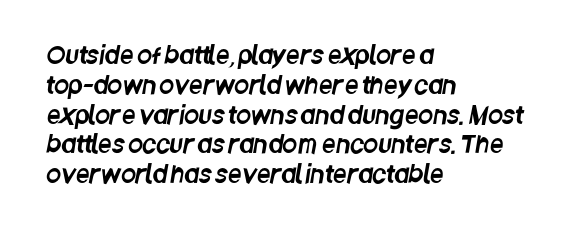
Typeset ragged right — the left edge is the straight one. The glyphs are unaccompanied by any horizontal stroke below them. The gaps between neighbouring characters are ordinary and unremarkable.
